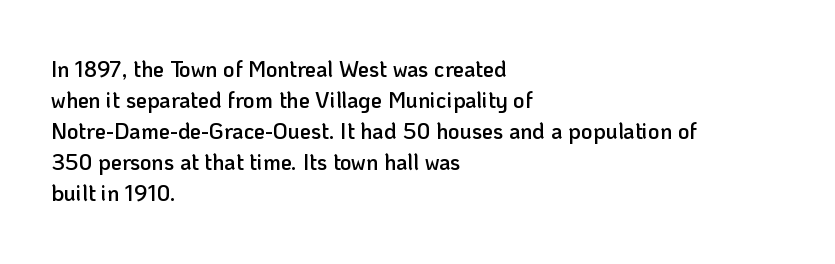
The image shows 22 px text type, upright; set left-aligned, normal line spacing (1.41x), normal letter spacing, not underlined.
